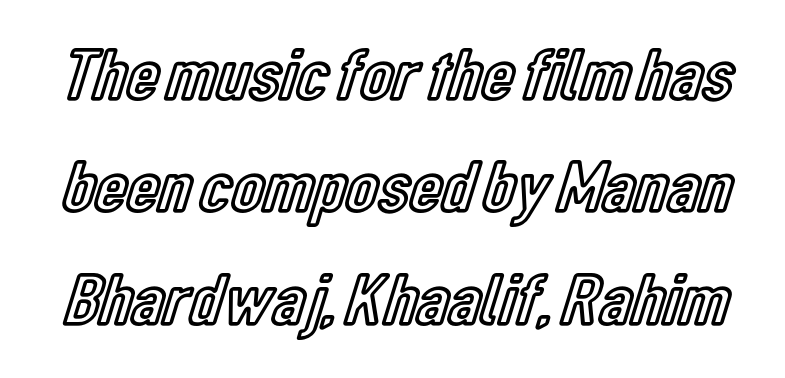
The image shows 74 px condensed type; set normal line spacing (1.52x), normal letter spacing, not underlined; a medium x-height.
